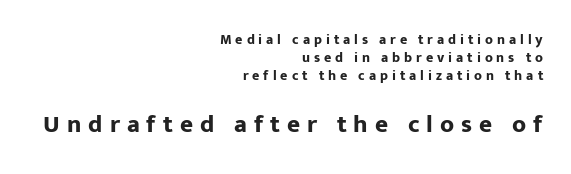
Q: Is the text bold? A: Yes.
Q: Is the text italic (slanted)? A: No, it is upright.
Q: Is the text underlined? A: No.
Q: How is the paragraph aligned? A: Right-aligned.
Q: Is the spacing between letters normal or unusually wide? A: Unusually wide.
Q: Is the spacing between lines tight, normal or loose? A: Normal.
Q: Which block of text is set in a larger size, the first (top) or the second (bottom)? A: The second (bottom) one.
